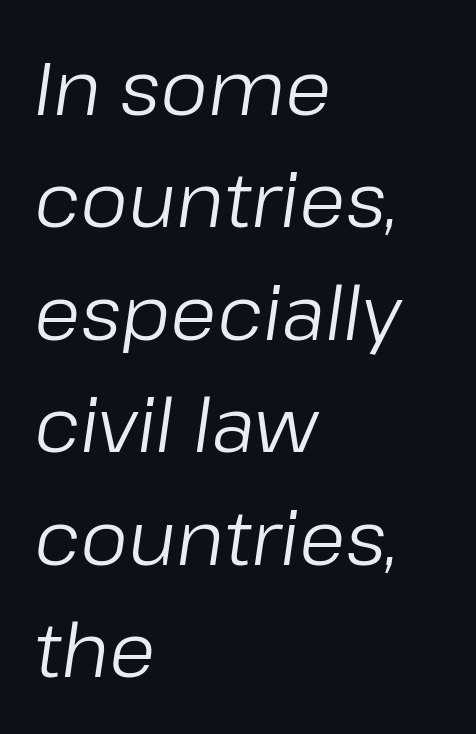
The paragraph has a hard left edge and a soft right edge. Horizontal bands of white between lines are of average thickness. An italicized treatment has been applied to the whole sample. Unbolded letterforms with no extra heft. Only glyphs here, with clear space below each row.
